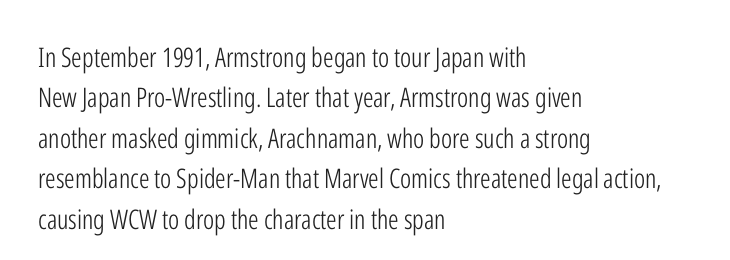
The passage shown stacks its lines at a standard gap. Students, note that the glyphs here touch the page at normal intervals. This reads as an unemphasized weight, regular at the heaviest. Typeset ragged right — the left edge is the straight one. No italicization has been applied; the sample stays upright.
